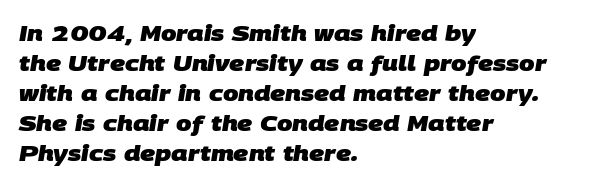
The image shows 22 px bold type; set left-aligned, normal line spacing (1.36x), normal letter spacing, not underlined.
